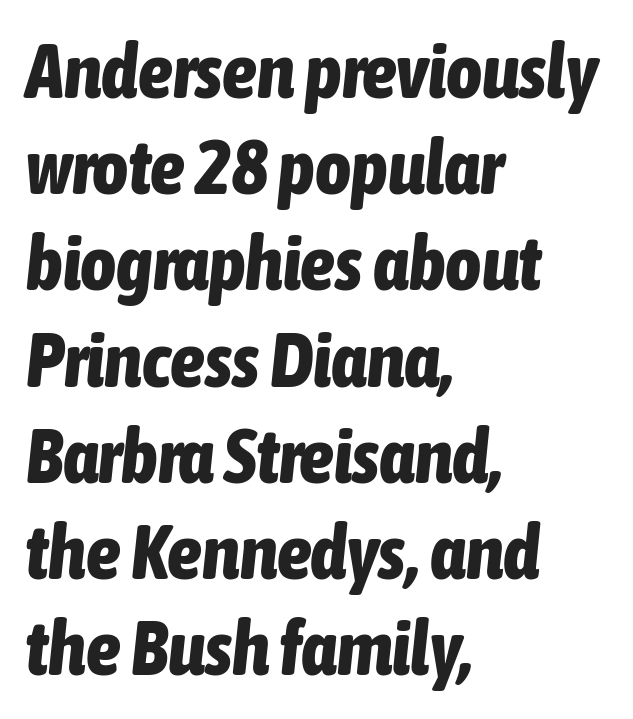
Q: Is the text bold? A: Yes.
Q: Is the text italic (slanted)? A: Yes, it leans right by about 6 degrees.
Q: Is the text underlined? A: No.
Q: How is the paragraph aligned? A: Left-aligned.
Q: Is the spacing between letters normal or unusually wide? A: Normal.
Q: Is the spacing between lines tight, normal or loose? A: Normal.
Q: Width (condensed, normal, or wide)? A: Condensed.
Q: Stroke contrast? A: Low.
Q: x-height? A: Medium.
Q: Monospaced? A: No.
